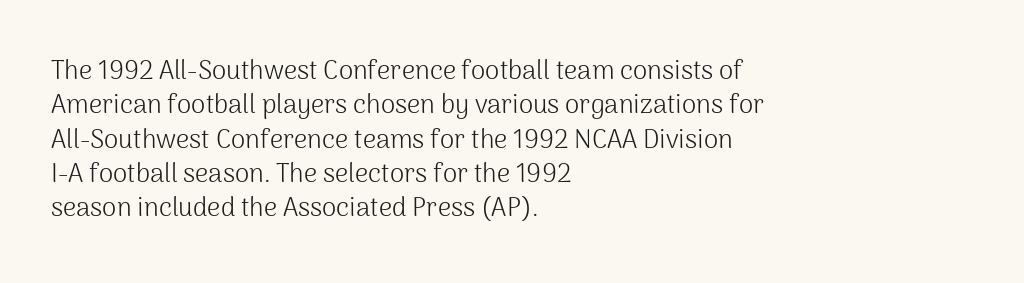
The image shows 26 px text type, upright; set left-aligned, normal line spacing (1.32x), normal letter spacing, not underlined.
